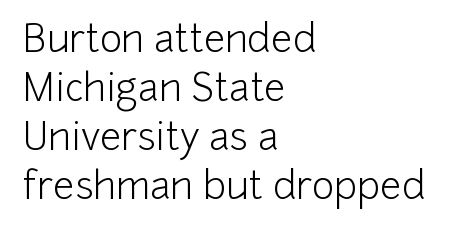
{"serif": "no", "italic": "no", "bold": "no", "weight": "light", "width": "normal", "stroke_contrast": "low", "x_height": "medium", "monospaced": "no", "underline": "no", "align": "left", "line_spacing": "normal", "line_spacing_ratio": 1.29, "letter_spacing": "normal", "letter_spacing_em": 0.0, "glyph_px": 38}
